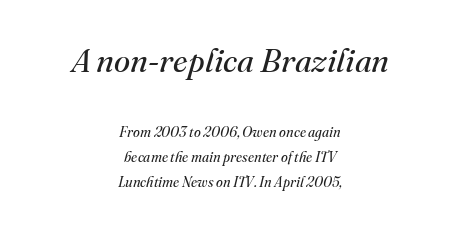
Q: Is the text bold? A: No.
Q: Is the text italic (slanted)? A: Yes, it leans right by about 16 degrees.
Q: Is the typeface a serif or a sans-serif typeface? A: Serif.
Q: Is the text underlined? A: No.
Q: How is the paragraph aligned? A: Centered.
Q: Is the spacing between letters normal or unusually wide? A: Normal.
Q: Which block of text is set in a larger size, the first (top) or the second (bottom)? A: The first (top) one.
Q: Width (condensed, normal, or wide)? A: Normal.
Q: Stroke contrast? A: Medium.
Q: x-height? A: Small.
Q: Monospaced? A: No.
